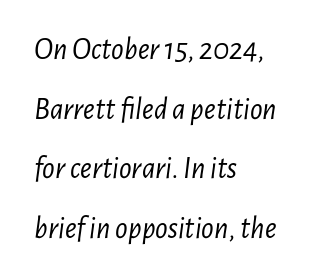
Any mark beneath the type? The region is blank. The letters advance in unequal steps, a hallmark of proportional type. The cut favours lightness, reaching ordinary text weight at its darkest. These lines keep a tight, regular rhythm from letter to letter.
